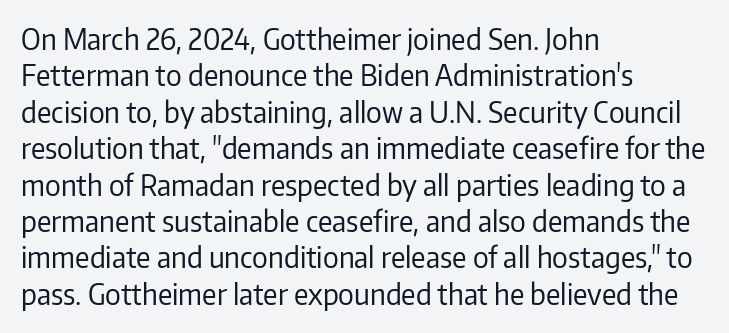
The tracking reads as untouched default to a designer's eye. The letters advance in unequal steps, a hallmark of proportional type. Typographically, this falls in the sans-serif category. Underlining? Definitely not there. The lines in this sample share a left origin and differ only in where they stop. Quick note: interline space is typical.
